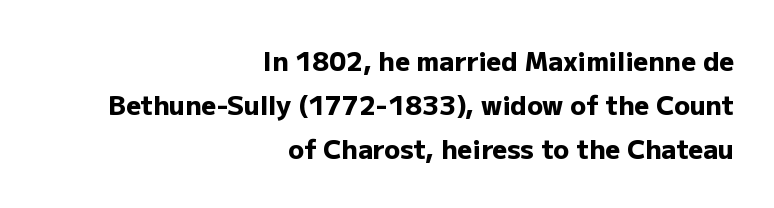
The image shows 26 px bold type, upright; set right-aligned, normal line spacing (1.7x), normal letter spacing, not underlined.
